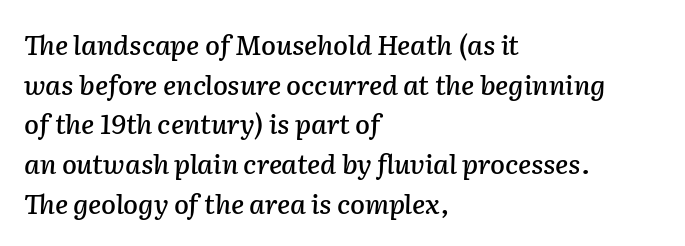
{"italic": "yes", "lean": "right", "slant_degrees": 2, "underline": "no", "align": "left", "line_spacing": "normal", "line_spacing_ratio": 1.47, "letter_spacing": "normal", "letter_spacing_em": 0.0, "glyph_px": 27}
